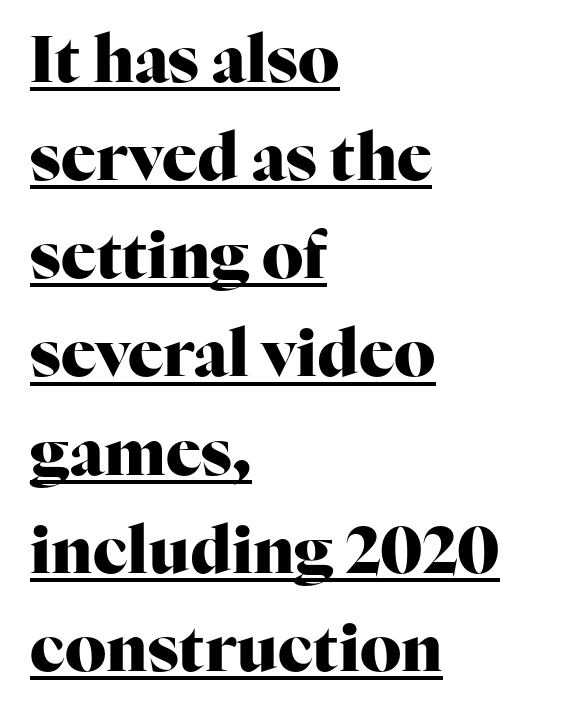
Q: Is the text bold? A: Yes.
Q: Is the text italic (slanted)? A: No, it is upright.
Q: Is the typeface a serif or a sans-serif typeface? A: Serif.
Q: Is the text underlined? A: Yes.
Q: How is the paragraph aligned? A: Left-aligned.
Q: Is the spacing between letters normal or unusually wide? A: Normal.
Q: Is the spacing between lines tight, normal or loose? A: Normal.
Q: Width (condensed, normal, or wide)? A: Normal.
Q: Stroke contrast? A: High.
Q: x-height? A: Medium.
Q: Monospaced? A: No.
